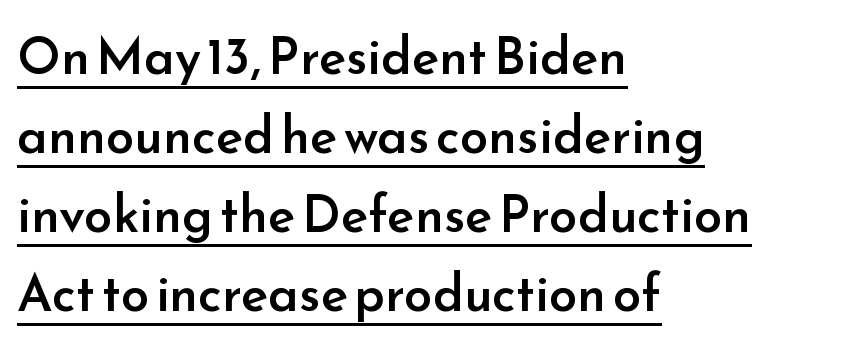
The image shows 51 px semibold sans-serif type, upright; set left-aligned, normal line spacing (1.55x), normal letter spacing, underlined; low stroke contrast and a small x-height.
